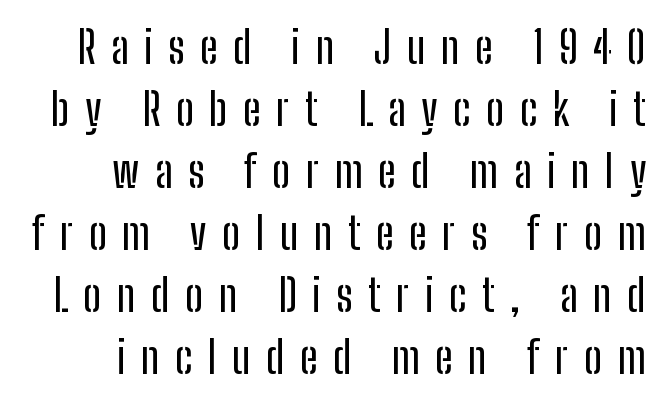
Q: Is the text italic (slanted)? A: No, it is upright.
Q: Is the typeface a serif or a sans-serif typeface? A: Sans-serif.
Q: Is the text underlined? A: No.
Q: Is the spacing between letters normal or unusually wide? A: Unusually wide.
Q: Is the spacing between lines tight, normal or loose? A: Normal.
Q: Width (condensed, normal, or wide)? A: Condensed.
Q: Stroke contrast? A: Low.
Q: x-height? A: Medium.
Q: Monospaced? A: No.
